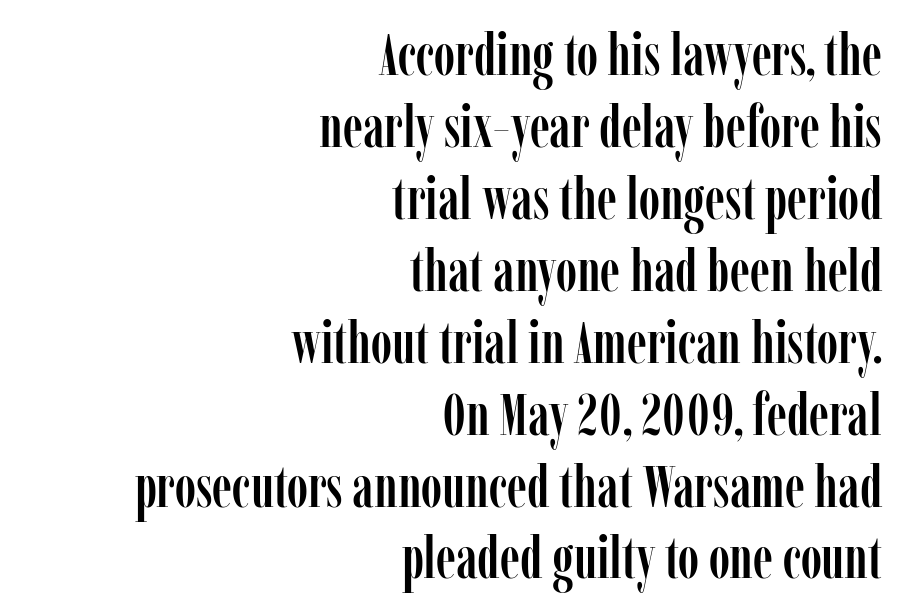
Q: Is the text italic (slanted)? A: No, it is upright.
Q: Is the typeface a serif or a sans-serif typeface? A: Serif.
Q: Is the text underlined? A: No.
Q: How is the paragraph aligned? A: Right-aligned.
Q: Is the spacing between letters normal or unusually wide? A: Normal.
Q: Width (condensed, normal, or wide)? A: Condensed.
Q: Stroke contrast? A: Low.
Q: x-height? A: Medium.
Q: Monospaced? A: No.
